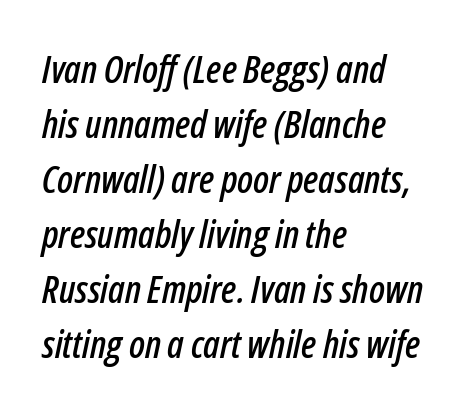
Q: Is the text italic (slanted)? A: Yes, it leans right by about 12 degrees.
Q: Is the text underlined? A: No.
Q: How is the paragraph aligned? A: Left-aligned.
Q: Is the spacing between letters normal or unusually wide? A: Normal.
Q: Is the spacing between lines tight, normal or loose? A: Normal.
Q: Width (condensed, normal, or wide)? A: Condensed.
Q: Stroke contrast? A: Low.
Q: x-height? A: Medium.
Q: Monospaced? A: No.
